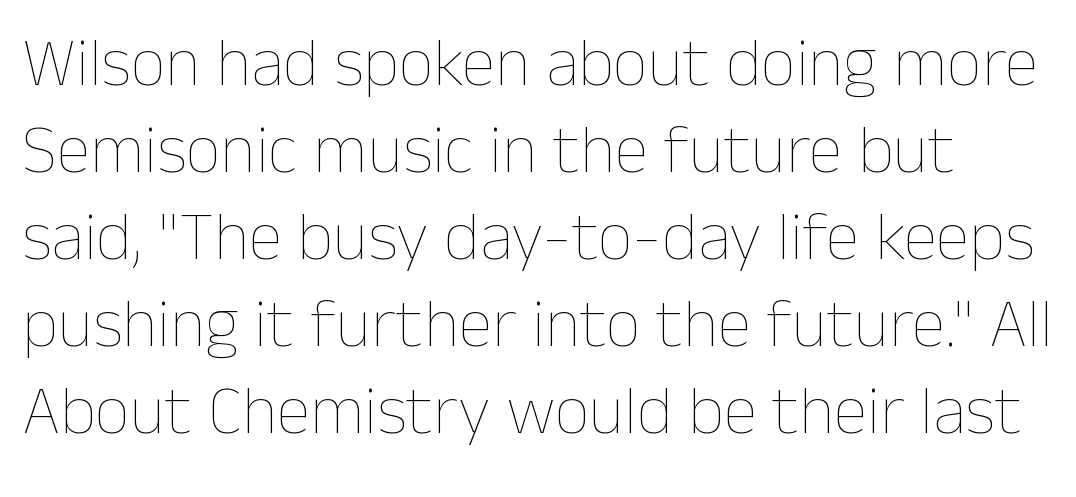
Lines of text with bare space underneath. Regular leading. Bold? No — there's no thickening of the strokes. Spacing verdict: proportional, widths tailored to each character. Ascenders rise straight up at ninety degrees. Short note: letters normally spaced.
